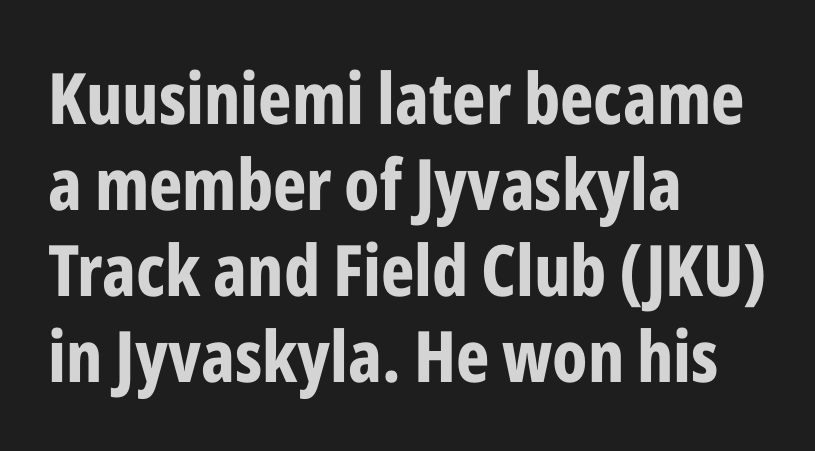
The image shows 71 px bold, condensed sans-serif type, upright; set left-aligned, line spacing 1.21x, normal letter spacing, not underlined; low stroke contrast and a medium x-height.
